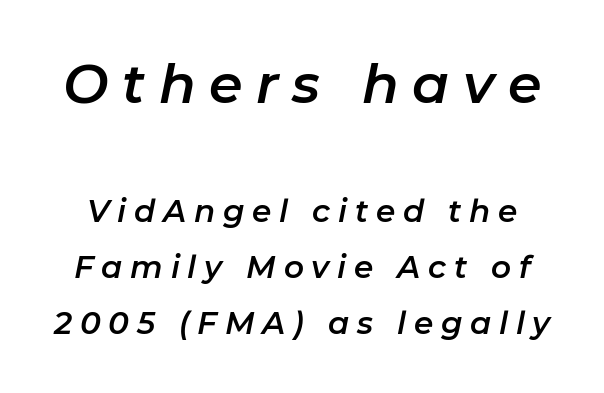
The image shows 54 px text type, italic (leaning right); set line spacing 1.81x, unusually wide letter spacing (+0.25 em), not underlined; the first (top) block is 1.74x larger; low stroke contrast and a medium x-height.
